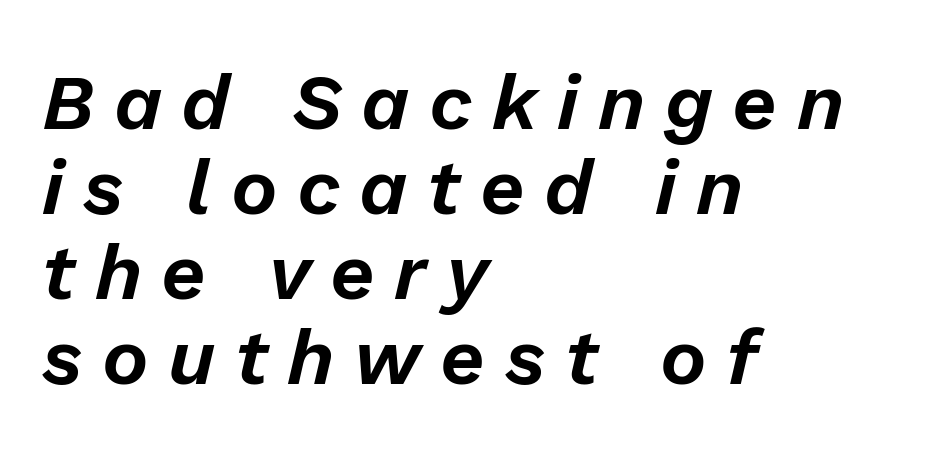
The image shows 78 px text type, italic (leaning right); set left-aligned, tight line spacing (1.09x), unusually wide letter spacing (+0.25 em), not underlined; low stroke contrast and a medium x-height.
